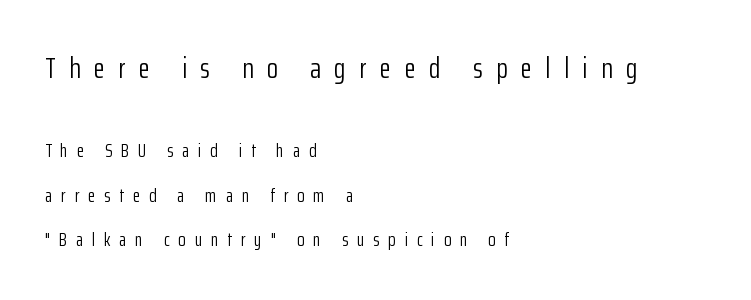
Q: Is the text bold? A: No.
Q: Is the text italic (slanted)? A: No, it is upright.
Q: Is the typeface a serif or a sans-serif typeface? A: Sans-serif.
Q: Is the text underlined? A: No.
Q: How is the paragraph aligned? A: Left-aligned.
Q: Is the spacing between letters normal or unusually wide? A: Unusually wide.
Q: Is the spacing between lines tight, normal or loose? A: Loose.
Q: Which block of text is set in a larger size, the first (top) or the second (bottom)? A: The first (top) one.
Q: Width (condensed, normal, or wide)? A: Condensed.
Q: Stroke contrast? A: Low.
Q: x-height? A: Medium.
Q: Monospaced? A: No.
